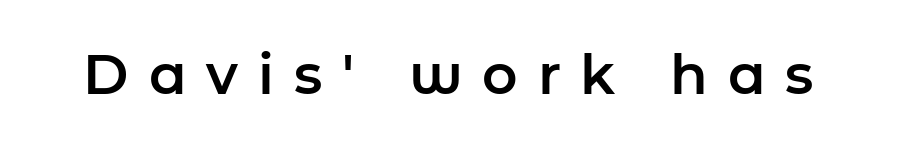
Is this a sans? Yes — the strokes have no serifs. Decoration check: the copy has no underline. You can tell it's not italic because the verticals are truly vertical. These lines are rendered in a variable-pitch font. Words appear elongated and porous because spacing is wide.
